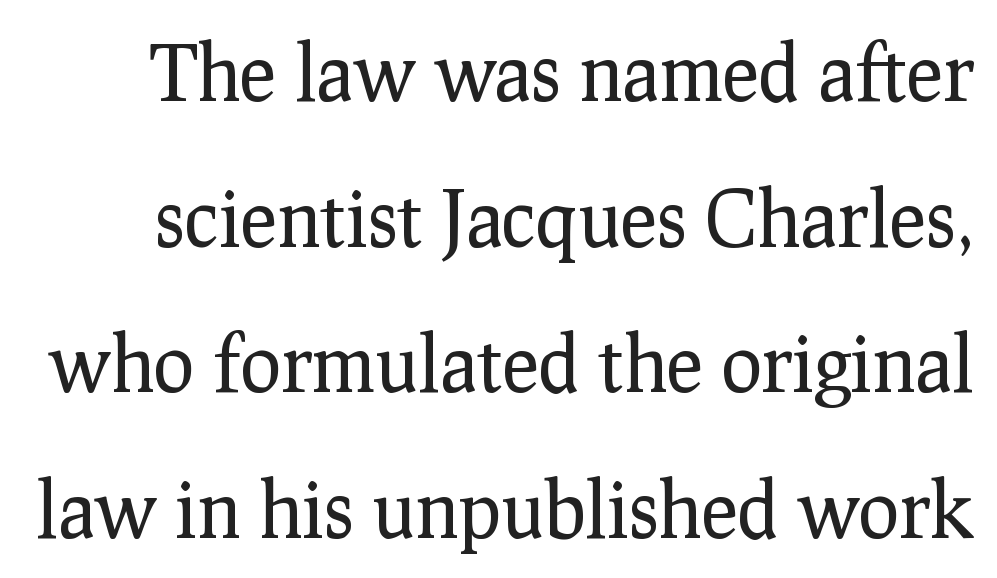
Q: Is the text bold? A: No.
Q: Is the text italic (slanted)? A: No, it is upright.
Q: Is the typeface a serif or a sans-serif typeface? A: Serif.
Q: Is the text underlined? A: No.
Q: Is the spacing between letters normal or unusually wide? A: Normal.
Q: Width (condensed, normal, or wide)? A: Normal.
Q: Stroke contrast? A: Low.
Q: x-height? A: Medium.
Q: Monospaced? A: No.
